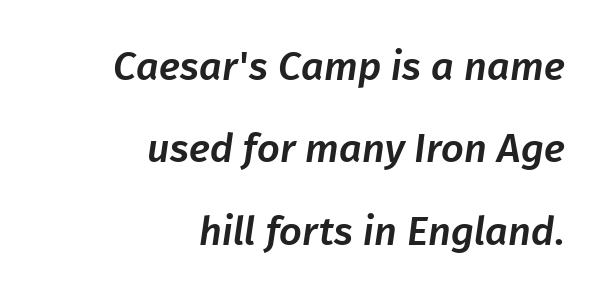
The image shows 40 px sans-serif type; set right-aligned, loose line spacing (2.06x), normal letter spacing, not underlined; low stroke contrast and a medium x-height.
